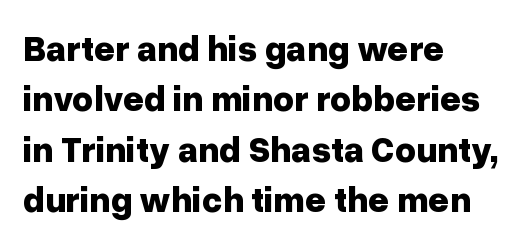
Q: Is the text bold? A: Yes.
Q: Is the text italic (slanted)? A: No, it is upright.
Q: Is the typeface a serif or a sans-serif typeface? A: Sans-serif.
Q: Is the text underlined? A: No.
Q: How is the paragraph aligned? A: Left-aligned.
Q: Is the spacing between letters normal or unusually wide? A: Normal.
Q: Is the spacing between lines tight, normal or loose? A: Normal.
Q: Width (condensed, normal, or wide)? A: Normal.
Q: Stroke contrast? A: Low.
Q: x-height? A: Medium.
Q: Monospaced? A: No.
